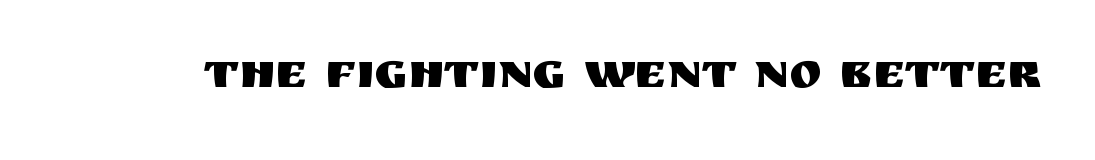
Q: Is the text italic (slanted)? A: No, it is upright.
Q: Is the typeface a serif or a sans-serif typeface? A: Sans-serif.
Q: Is the text underlined? A: No.
Q: Is the spacing between letters normal or unusually wide? A: Normal.
Q: Width (condensed, normal, or wide)? A: Normal.
Q: Stroke contrast? A: Medium.
Q: x-height? A: Large.
Q: Monospaced? A: No.
